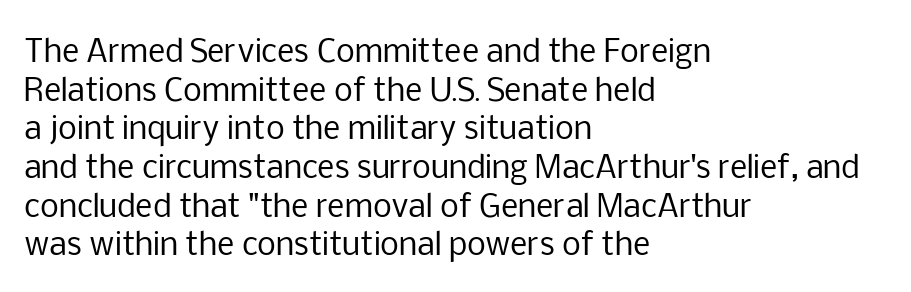
The image shows 30 px regular-weight sans-serif type, upright; set left-aligned, normal line spacing (1.29x), normal letter spacing, not underlined; low stroke contrast and a medium x-height.
